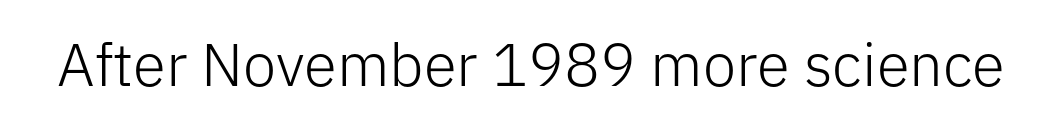
The image shows 60 px light sans-serif type, upright; set normal letter spacing, not underlined; low stroke contrast and a medium x-height.
